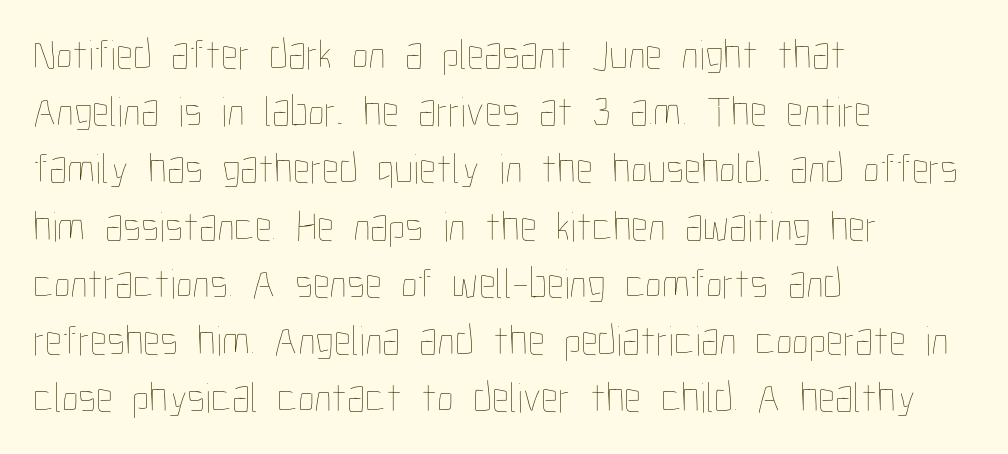
The image shows 43 px thin, condensed type, upright; set left-aligned, normal line spacing (1.33x), normal letter spacing, not underlined; low stroke contrast and a medium x-height.
